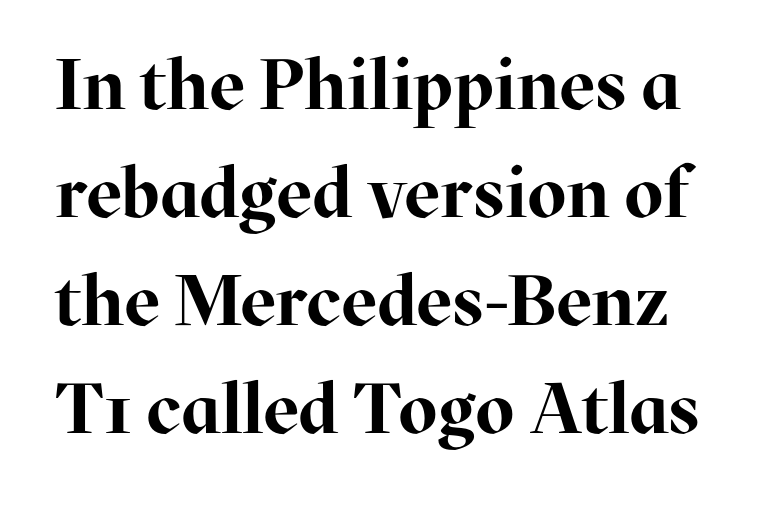
The image shows 71 px bold serif type, upright; set normal line spacing (1.52x), normal letter spacing, not underlined; high stroke contrast and a medium x-height.
